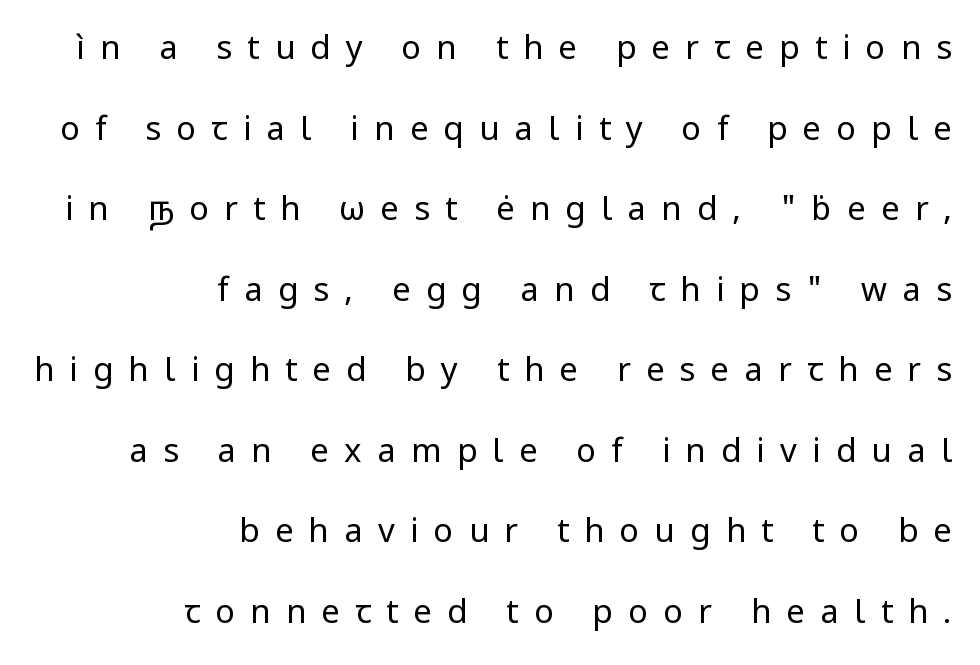
{"serif": "no", "italic": "no", "bold": "no", "weight": "regular", "width": "normal", "stroke_contrast": "low", "x_height": "medium", "monospaced": "no", "underline": "no", "align": "right", "line_spacing": "loose", "line_spacing_ratio": 2.44, "letter_spacing": "wide", "letter_spacing_em": 0.46, "glyph_px": 33}
